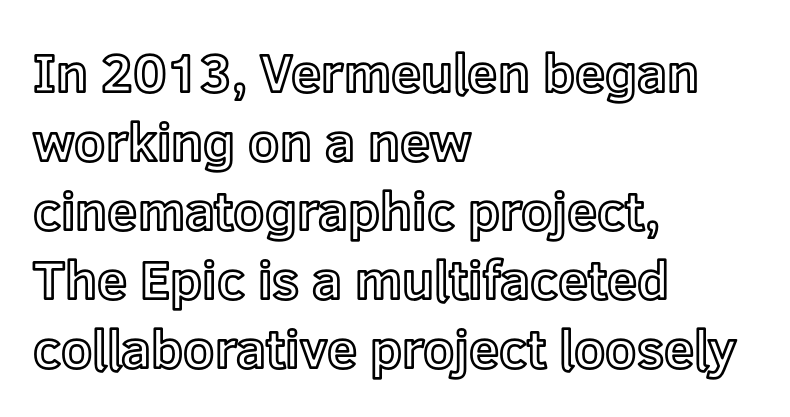
No word sits above an underline. Do the characters align in a grid? No, the font is proportional. Leftover space on each line is placed entirely after the last word. Between one letter and the next there's only the usual sliver of space. It's the straight-up-and-down kind of type.
